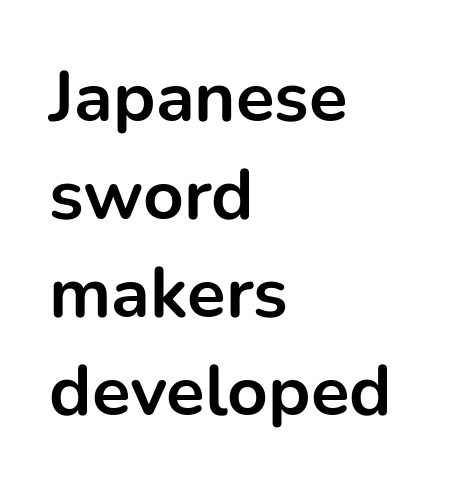
{"serif": "no", "italic": "no", "bold": "yes", "weight": "bold", "width": "normal", "stroke_contrast": "low", "x_height": "medium", "monospaced": "no", "underline": "no", "align": "left", "line_spacing": "normal", "line_spacing_ratio": 1.38, "letter_spacing": "normal", "letter_spacing_em": 0.0, "glyph_px": 71}
